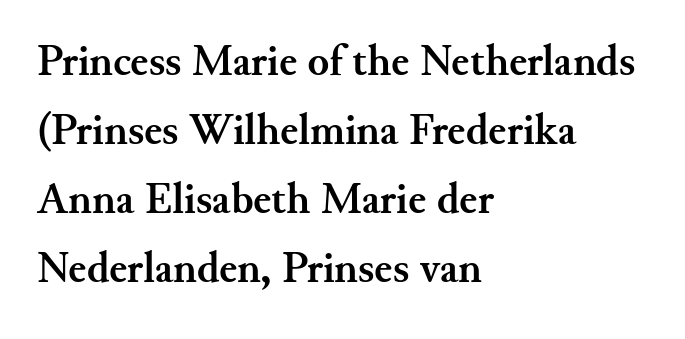
The image shows 44 px semibold serif type, upright; set left-aligned, normal line spacing (1.57x), normal letter spacing, not underlined; medium stroke contrast and a small x-height.
